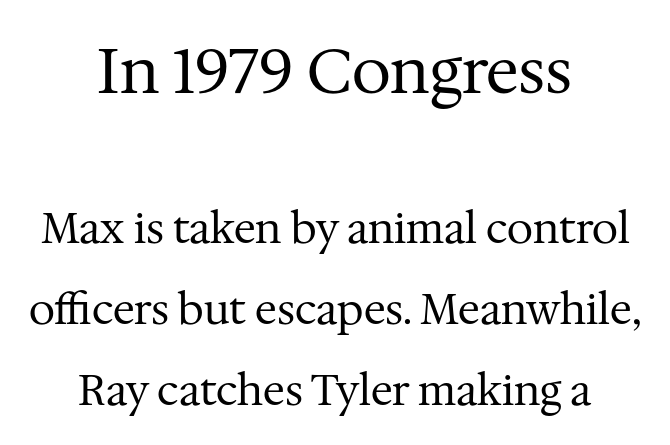
A bare baseline throughout the passage. Loosely led — the rows are spread out. These lines are rendered in a variable-pitch font. In terms of letterform style, serifs are clearly present. Block one is the big one; block two sits smaller underneath.
